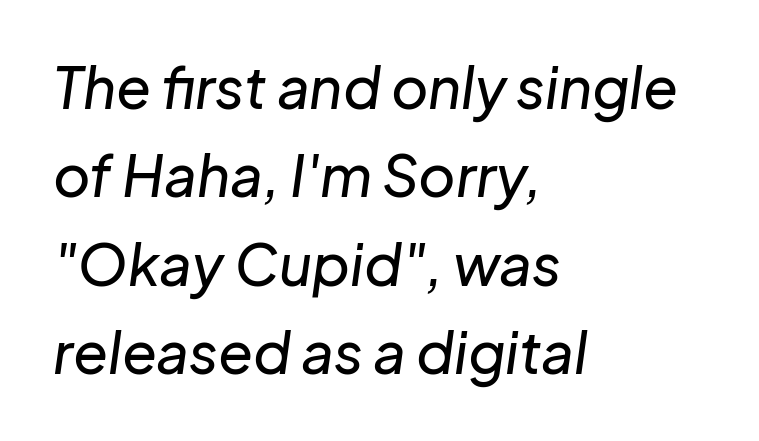
The whole block is typeset with a tilt. Each line starts at the same left margin while the right side varies. Default kerning and tracking; the words read as compact shapes. These lines are rendered in a variable-pitch font. The specimen omits any rule beneath the text block's lines.
